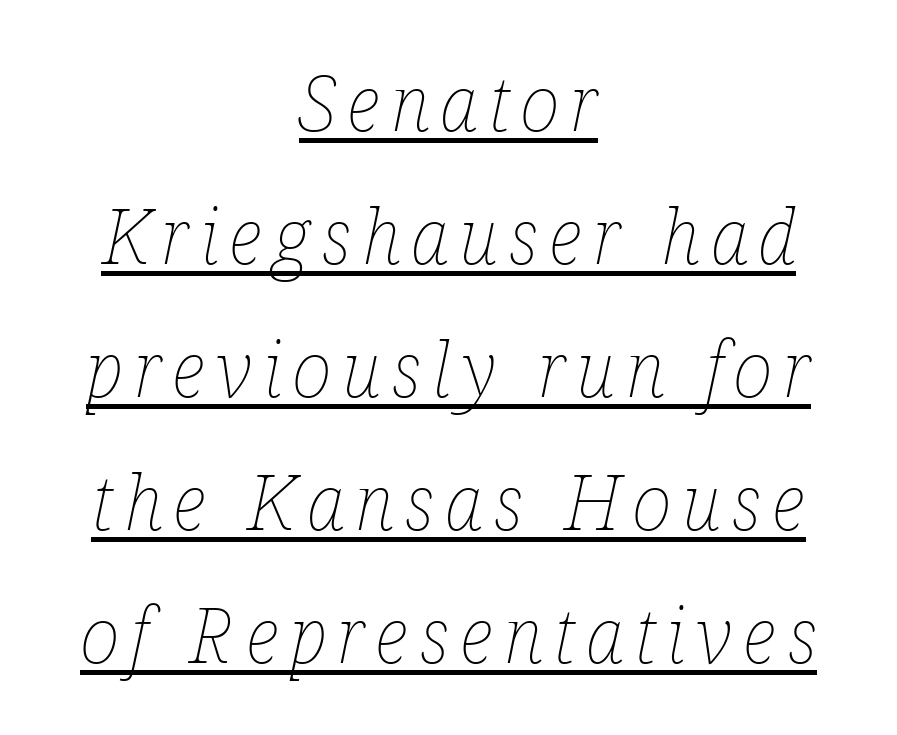
The image shows 76 px thin, condensed type, italic (leaning right); set centered, line spacing 1.75x, underlined; low stroke contrast and a medium x-height.
